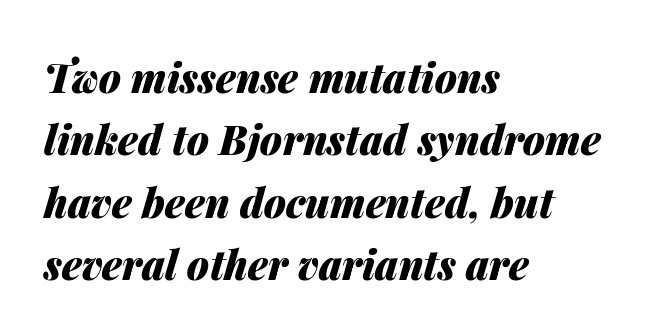
{"italic": "yes", "lean": "right", "slant_degrees": 14, "bold": "yes", "weight": "heavy", "width": "normal", "stroke_contrast": "medium", "x_height": "medium", "monospaced": "no", "underline": "no", "align": "left", "line_spacing": "normal", "line_spacing_ratio": 1.56, "letter_spacing": "normal", "letter_spacing_em": 0.0, "glyph_px": 40}
